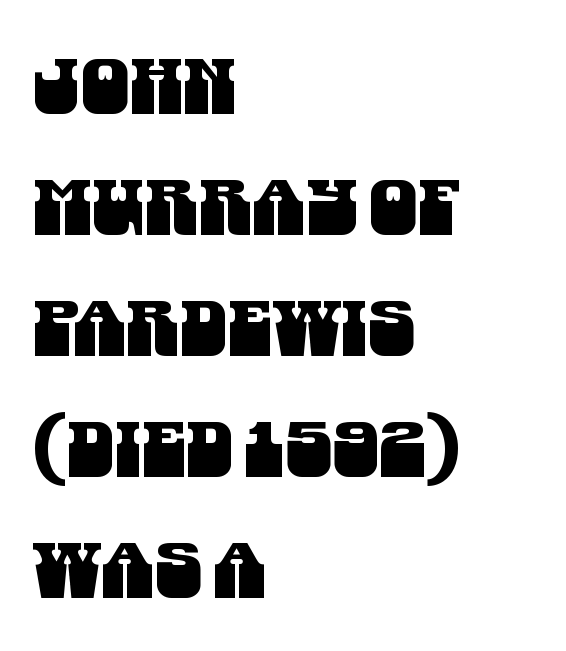
{"serif": "no", "width": "condensed", "stroke_contrast": "medium", "x_height": "large", "monospaced": "no", "underline": "no", "align": "left", "line_spacing": "normal", "line_spacing_ratio": 1.57, "letter_spacing": "normal", "letter_spacing_em": 0.0, "glyph_px": 77}
